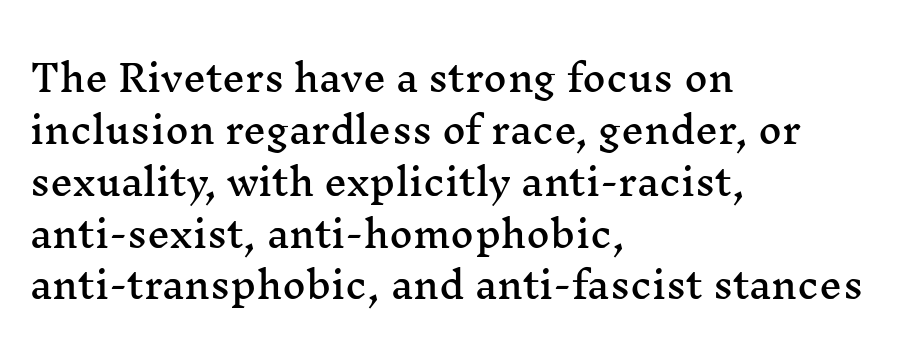
Q: Is the text italic (slanted)? A: No, it is upright.
Q: Is the typeface a serif or a sans-serif typeface? A: Serif.
Q: Is the text underlined? A: No.
Q: How is the paragraph aligned? A: Left-aligned.
Q: Is the spacing between letters normal or unusually wide? A: Normal.
Q: Is the spacing between lines tight, normal or loose? A: Normal.
Q: Width (condensed, normal, or wide)? A: Wide.
Q: Stroke contrast? A: Medium.
Q: x-height? A: Medium.
Q: Monospaced? A: No.
